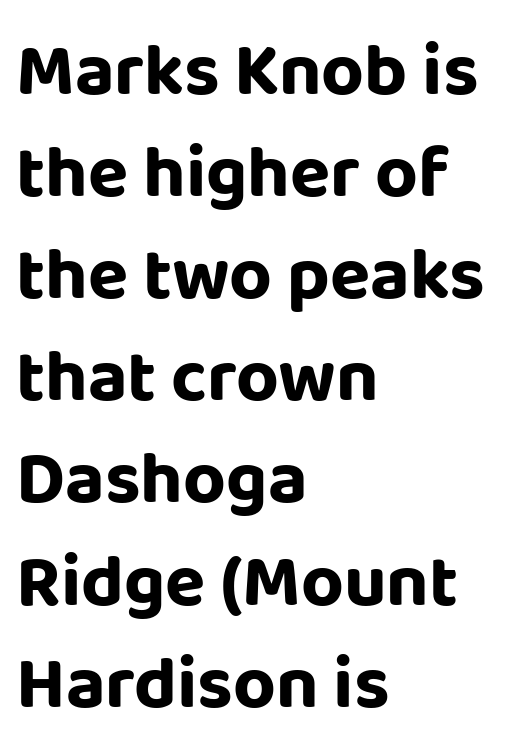
The image shows 74 px bold sans-serif type, upright; set left-aligned, normal line spacing (1.38x), normal letter spacing, not underlined; low stroke contrast and a large x-height.
